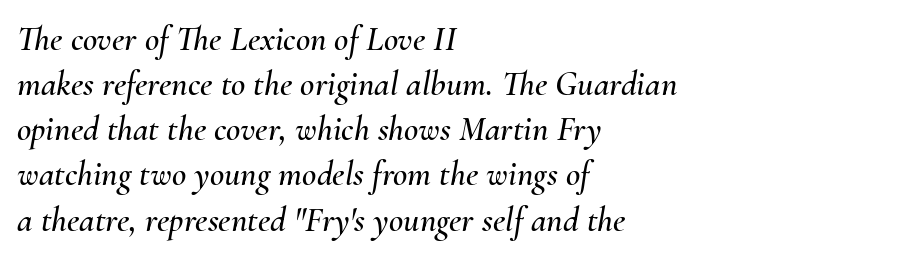
Slanted lettering throughout. The space between consecutive lines is moderate. Compared with typical body copy, the letter spacing here is the same. Just letters on the line, the space beneath them empty. One-word summary of the alignment: left. Note the varied advance widths — an 'i' is clearly narrower than an 'm'.
